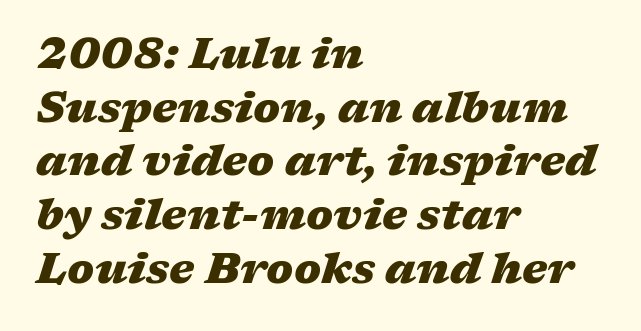
Plenty of ink on the page — the face is bold. Think of a printed novel: that variable character pitch is what you see here. A classic flush-left, rag-right setting is used for this passage. Honestly, there is no underline to notice here at all. Reading down the column, the eye jumps a familiar distance to each next line. This is oblique type, the kind used for emphasis or titles.
